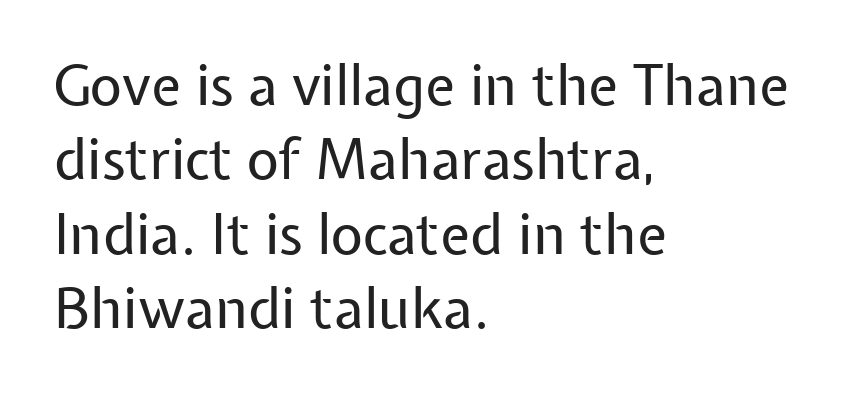
{"serif": "no", "italic": "no", "bold": "no", "weight": "regular", "width": "normal", "stroke_contrast": "low", "x_height": "medium", "monospaced": "no", "underline": "no", "align": "left", "line_spacing": "normal", "line_spacing_ratio": 1.33, "letter_spacing": "normal", "letter_spacing_em": 0.0, "glyph_px": 56}
